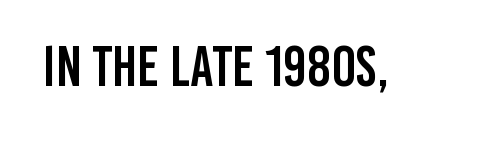
Q: Is the text italic (slanted)? A: No, it is upright.
Q: Is the typeface a serif or a sans-serif typeface? A: Sans-serif.
Q: Is the text underlined? A: No.
Q: Is the spacing between letters normal or unusually wide? A: Normal.
Q: Width (condensed, normal, or wide)? A: Condensed.
Q: Stroke contrast? A: Low.
Q: x-height? A: Large.
Q: Monospaced? A: No.
